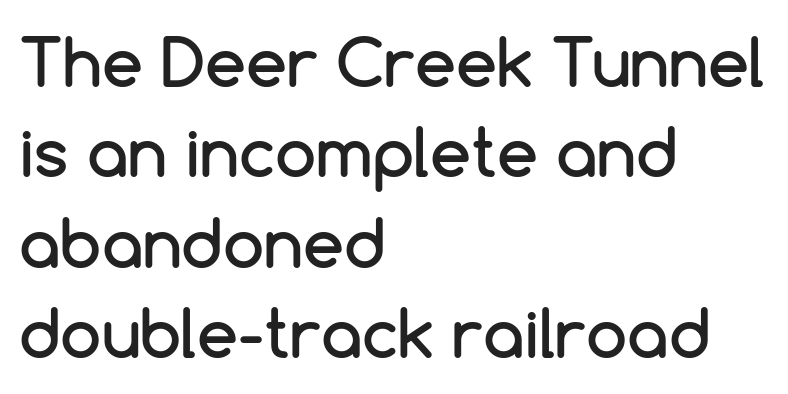
You could not count columns in this text — the font is proportionally spaced. The block of text has a typical density, with ordinary space between rows. Descender tails drop into unmarked territory. The passage is arranged the way most books set body copy — flush left.
